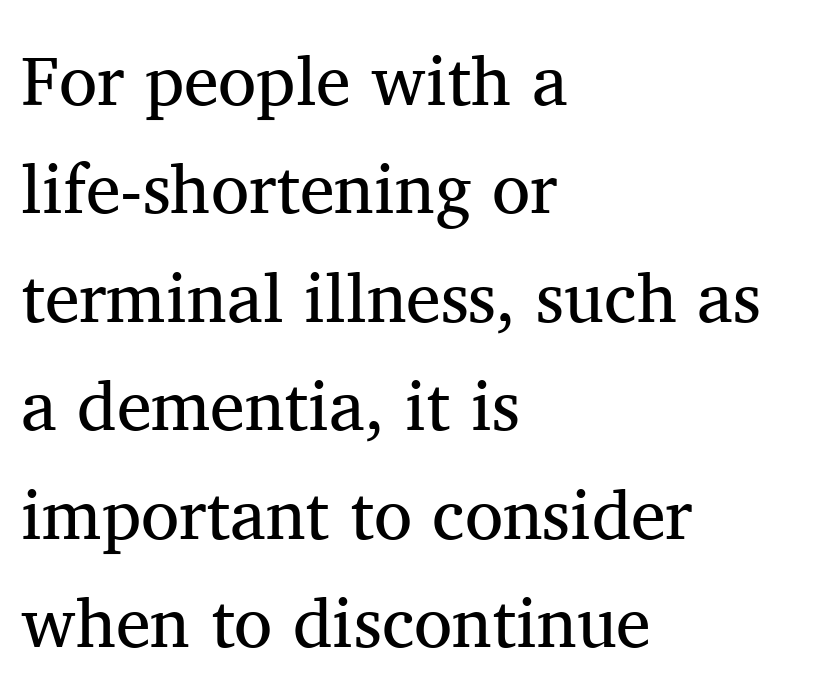
Descenders are the only things crossing below the line. The cut favours lightness, reaching ordinary text weight at its darkest. The type sits square on the baseline with zero lean. These lines keep a tight, regular rhythm from letter to letter. Varying glyph widths throughout — classic text-font behaviour. The lines sit at an ordinary, default distance from one another.
